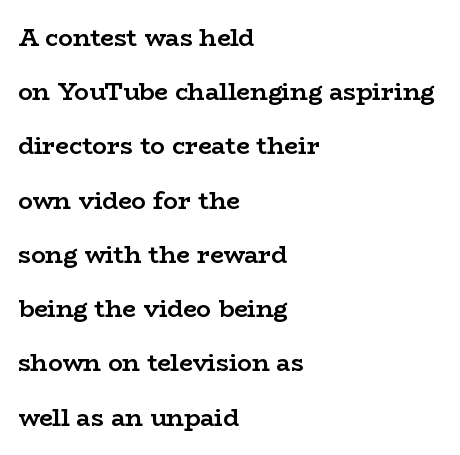
The image shows 24 px bold type, upright; set left-aligned, loose line spacing (2.26x), normal letter spacing, not underlined.
